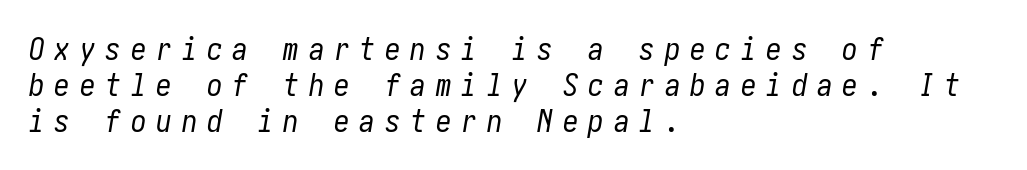
The image shows 31 px regular-weight, condensed type, italic (leaning right); set left-aligned, line spacing 1.16x, unusually wide letter spacing (+0.32 em), not underlined; low stroke contrast and a medium x-height.
